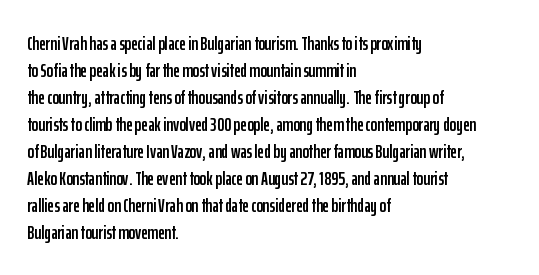
{"italic": "no", "underline": "no", "align": "left", "line_spacing": "normal", "line_spacing_ratio": 1.35, "letter_spacing": "normal", "letter_spacing_em": 0.0, "glyph_px": 20}
